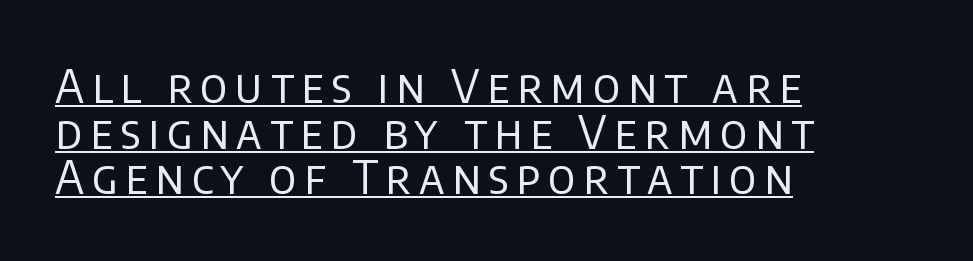
Quick note: interline space is minimal. The letters look calm and open, with moderate or lighter stems. Italic: no, the glyphs are upright roman. Compared with a centered layout, this one pins lines to the left instead.
